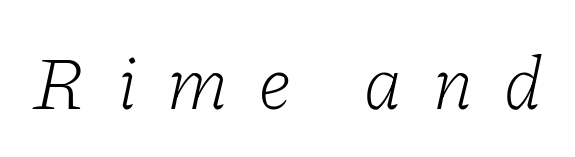
Q: Is the text bold? A: No.
Q: Is the text italic (slanted)? A: Yes, it leans right by about 11 degrees.
Q: Is the typeface a serif or a sans-serif typeface? A: Serif.
Q: Is the text underlined? A: No.
Q: Is the spacing between letters normal or unusually wide? A: Unusually wide.
Q: Width (condensed, normal, or wide)? A: Normal.
Q: Stroke contrast? A: Low.
Q: x-height? A: Medium.
Q: Monospaced? A: No.
